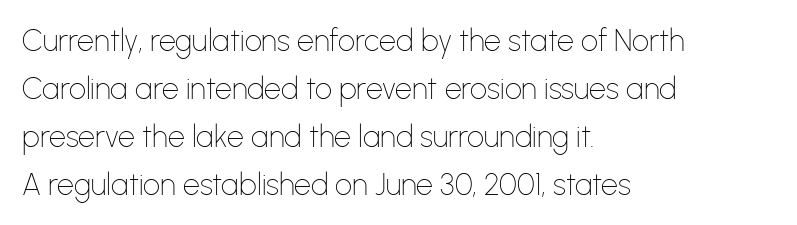
Decoration check: the copy has no underline. Default kerning and tracking; the words read as compact shapes. Typeset ragged right — the left edge is the straight one. Grotesque or geometric, the face here clearly has no serifs.
